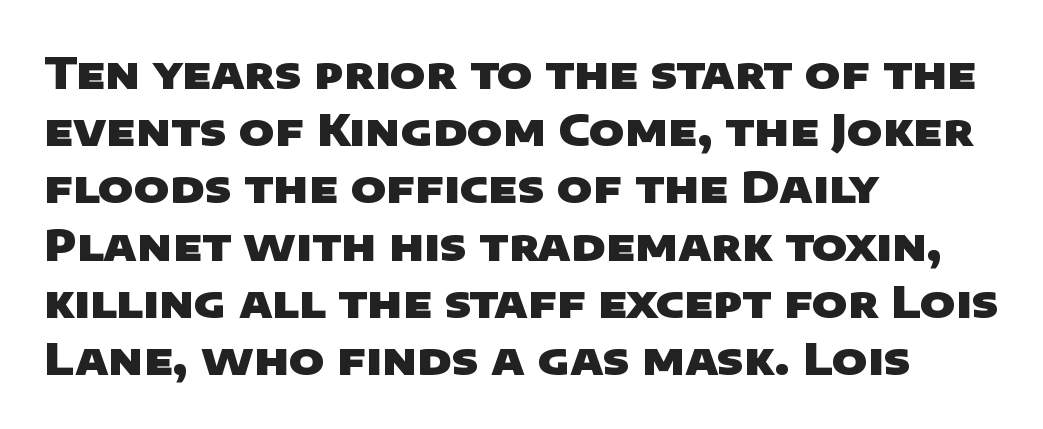
The image shows 43 px heavy, wide sans-serif type; set left-aligned, normal line spacing (1.33x), normal letter spacing, not underlined; low stroke contrast and a large x-height.
